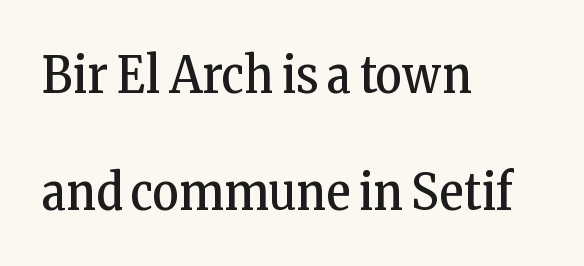
The image shows 51 px regular-weight, condensed serif type, upright; set left-aligned, loose line spacing (2.29x), normal letter spacing, not underlined; low stroke contrast and a medium x-height.
